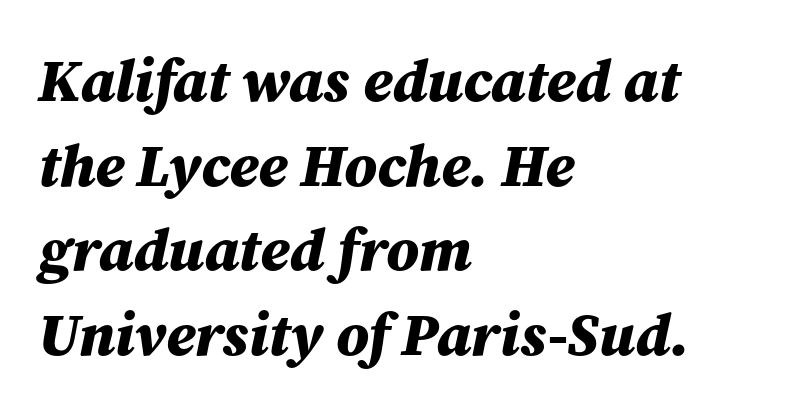
Leading: standard. This sample is left-justified, so line endings fall wherever the words run out. It's the slanting kind of type. Pretty heavy lettering here — definitely bold. Each letter keeps its own natural width here, so spacing adapts to shape. The rendering keeps characters at their native spacing.
